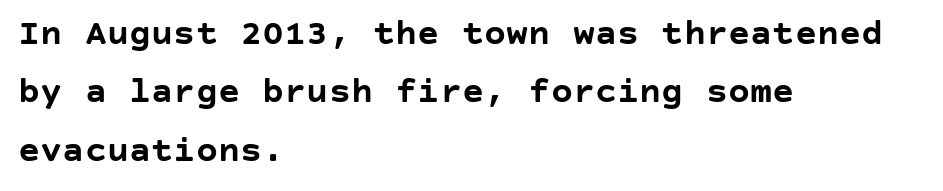
The specimen reads as upright at a glance. The strip under each line holds only bare page. A full-strength bold gives these letters their thick strokes. The gaps between neighbouring characters are ordinary and unremarkable.
